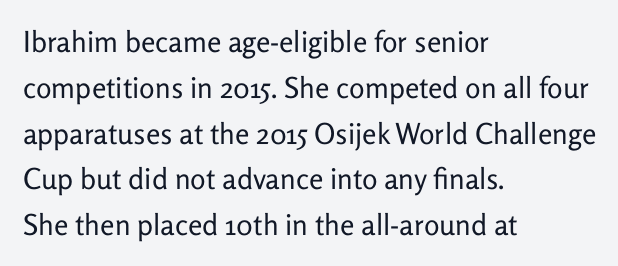
Q: Is the text bold? A: No.
Q: Is the text italic (slanted)? A: No, it is upright.
Q: Is the typeface a serif or a sans-serif typeface? A: Sans-serif.
Q: Is the text underlined? A: No.
Q: How is the paragraph aligned? A: Left-aligned.
Q: Is the spacing between letters normal or unusually wide? A: Normal.
Q: Is the spacing between lines tight, normal or loose? A: Normal.
Q: Width (condensed, normal, or wide)? A: Normal.
Q: Stroke contrast? A: Low.
Q: x-height? A: Medium.
Q: Monospaced? A: No.
